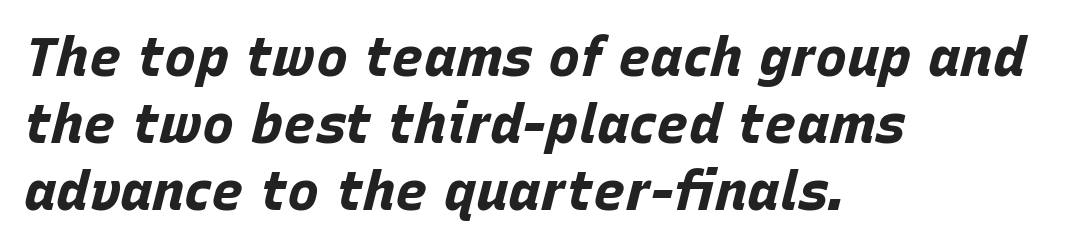
{"italic": "yes", "lean": "right", "slant_degrees": 15, "bold": "yes", "weight": "bold", "width": "normal", "stroke_contrast": "low", "x_height": "large", "monospaced": "no", "underline": "no", "align": "left", "line_spacing_ratio": 1.24, "letter_spacing": "normal", "letter_spacing_em": 0.0, "glyph_px": 54}
